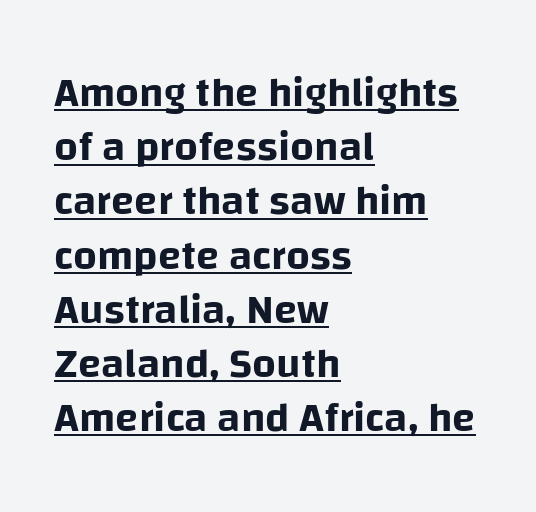
The image shows 42 px sans-serif type, upright; set left-aligned, normal line spacing (1.29x), normal letter spacing, underlined; low stroke contrast and a large x-height.
